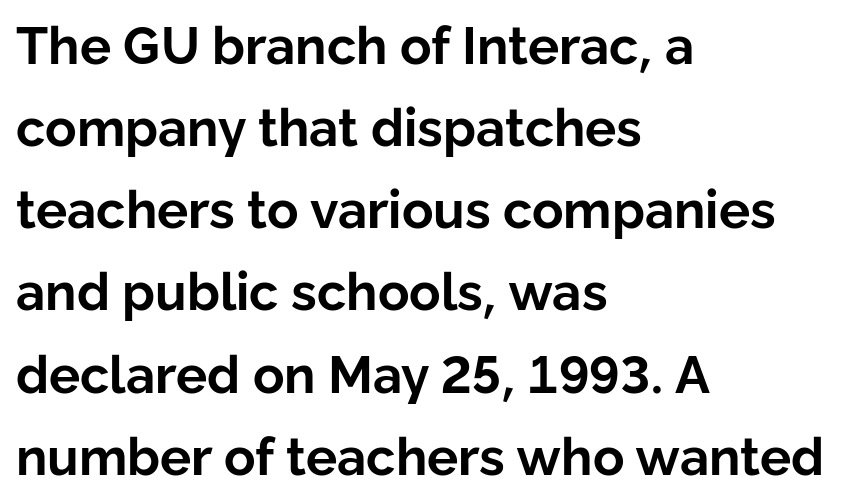
Q: Is the text bold? A: Yes.
Q: Is the text italic (slanted)? A: No, it is upright.
Q: Is the typeface a serif or a sans-serif typeface? A: Sans-serif.
Q: Is the text underlined? A: No.
Q: How is the paragraph aligned? A: Left-aligned.
Q: Is the spacing between letters normal or unusually wide? A: Normal.
Q: Is the spacing between lines tight, normal or loose? A: Normal.
Q: Width (condensed, normal, or wide)? A: Normal.
Q: Stroke contrast? A: Low.
Q: x-height? A: Medium.
Q: Monospaced? A: No.
